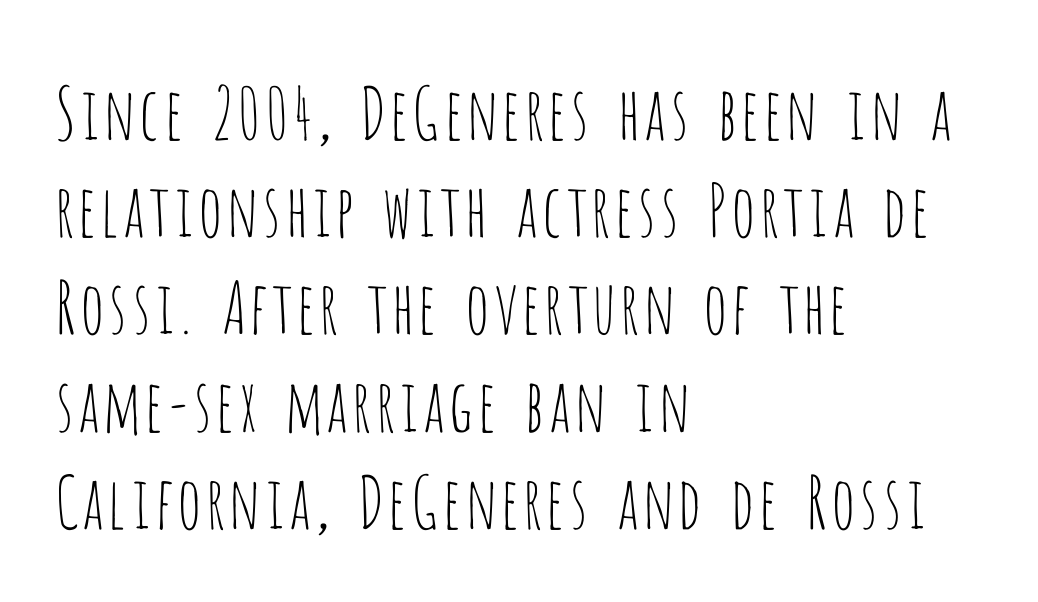
These lines are composed in type without serifs. The passage shown is typed in a proportional face where columns would drift. Rows of type keep a routine distance in the vertical direction. No extra tracking has been applied to these lines. Italic: no, the glyphs are upright roman. Stroke thickness stays within the range of a standard reading face or lighter.
